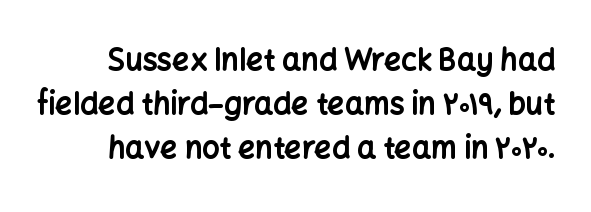
The image shows 30 px bold sans-serif type, upright; set normal line spacing (1.47x), normal letter spacing, not underlined; low stroke contrast and a medium x-height.
